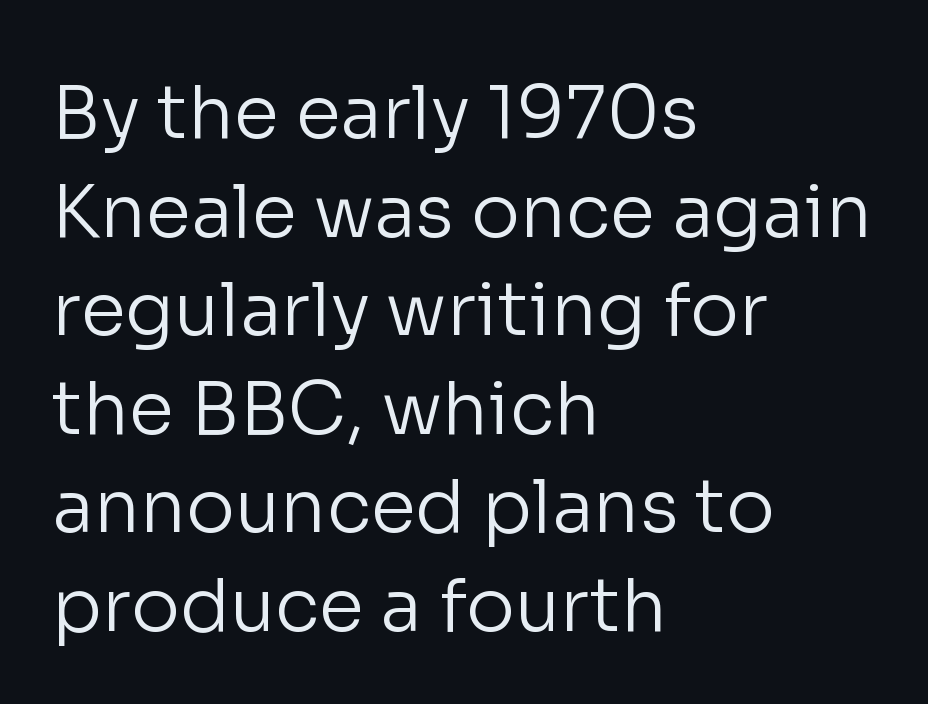
Honestly, there is no underline to notice here at all. In terms of leading, this rendering sits right in the middle. Casual observation: everything's shoved over to the left. Regarding serifs, this sample does without them. The letters advance in unequal steps, a hallmark of proportional type. Standard letterfit; no display-style spreading of the glyphs.
